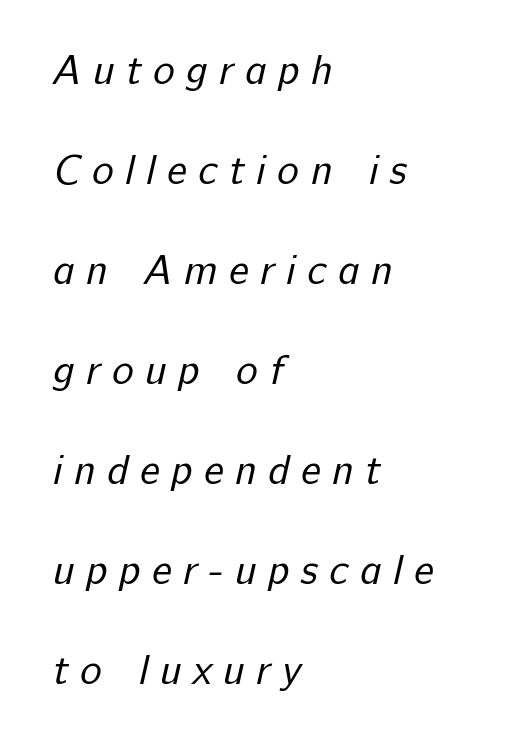
{"serif": "no", "bold": "no", "weight": "regular", "width": "normal", "stroke_contrast": "low", "x_height": "medium", "monospaced": "no", "underline": "no", "align": "left", "line_spacing": "loose", "line_spacing_ratio": 2.44, "letter_spacing": "wide", "letter_spacing_em": 0.28, "glyph_px": 41}
